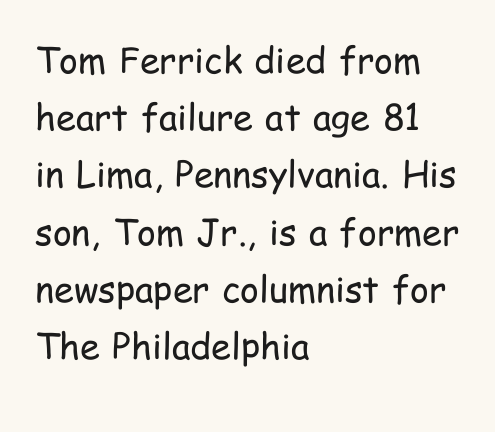
{"serif": "no", "italic": "no", "bold": "no", "weight": "regular", "width": "condensed", "stroke_contrast": "low", "x_height": "medium", "monospaced": "no", "underline": "no", "align": "left", "line_spacing": "normal", "line_spacing_ratio": 1.59, "letter_spacing": "normal", "letter_spacing_em": 0.0, "glyph_px": 36}
